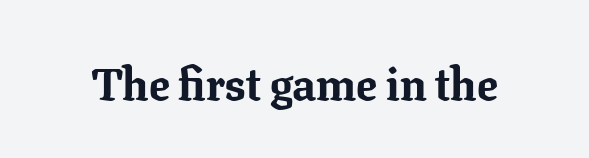
The image shows 46 px bold serif type, upright; set normal letter spacing, not underlined; low stroke contrast and a medium x-height.
